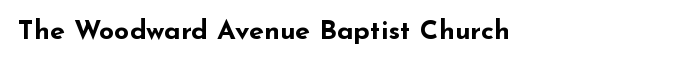
The image shows 27 px bold type, upright; set normal letter spacing, not underlined.
